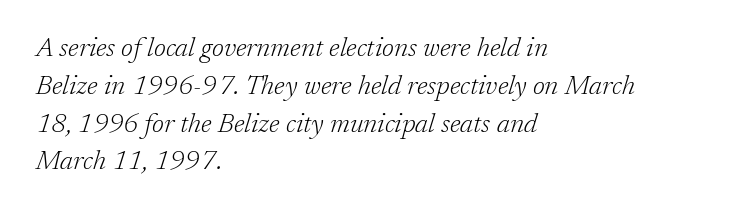
The rendering keeps characters at their native spacing. The leading is moderate, giving the passage an even texture. The setting favours the left margin, as ordinary paragraphs usually do. The whole block is typeset with a tilt. Heft: none added — not bold.
